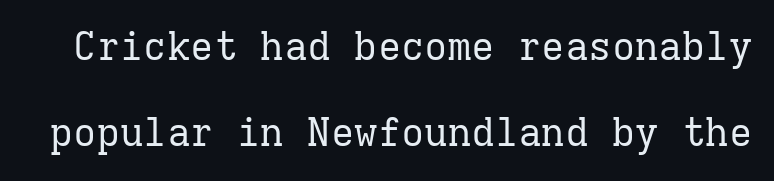
{"serif": "yes", "italic": "no", "bold": "no", "weight": "regular", "width": "normal", "stroke_contrast": "low", "x_height": "medium", "monospaced": "yes", "underline": "no", "line_spacing": "loose", "line_spacing_ratio": 2.21, "letter_spacing": "normal", "letter_spacing_em": 0.0, "glyph_px": 39}
